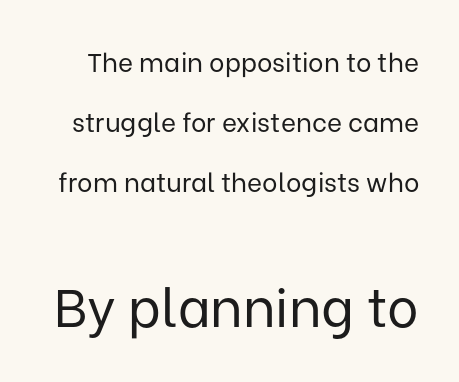
Q: Is the text bold? A: No.
Q: Is the text italic (slanted)? A: No, it is upright.
Q: Is the typeface a serif or a sans-serif typeface? A: Sans-serif.
Q: Is the text underlined? A: No.
Q: Is the spacing between letters normal or unusually wide? A: Normal.
Q: Is the spacing between lines tight, normal or loose? A: Loose.
Q: Which block of text is set in a larger size, the first (top) or the second (bottom)? A: The second (bottom) one.
Q: Width (condensed, normal, or wide)? A: Normal.
Q: Stroke contrast? A: Low.
Q: x-height? A: Medium.
Q: Monospaced? A: No.
